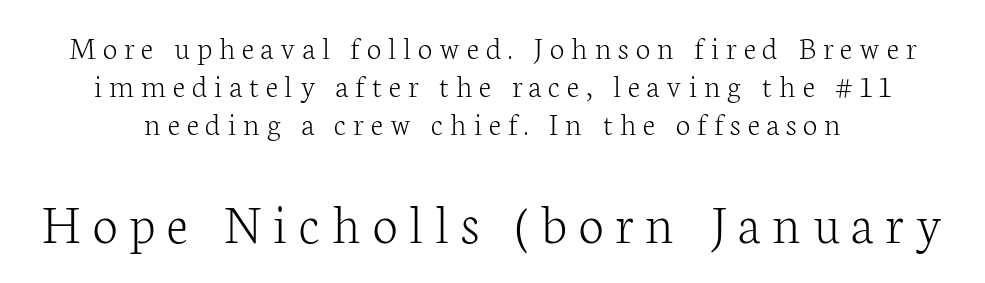
{"serif": "yes", "italic": "no", "bold": "no", "weight": "light", "width": "normal", "stroke_contrast": "low", "x_height": "medium", "monospaced": "no", "underline": "no", "align": "center", "line_spacing": "tight", "line_spacing_ratio": 1.15, "letter_spacing": "wide", "letter_spacing_em": 0.21, "larger_block": "second", "size_ratio": 1.73, "glyph_px": 57}
